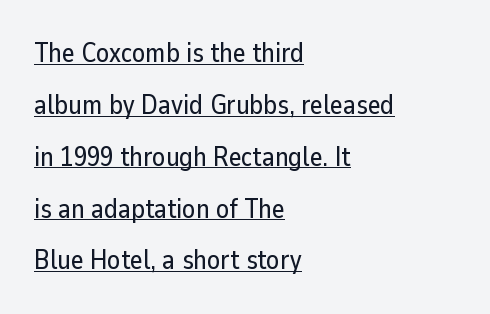
The image shows 27 px text type, upright; set left-aligned, loose line spacing (1.92x), normal letter spacing, underlined.
